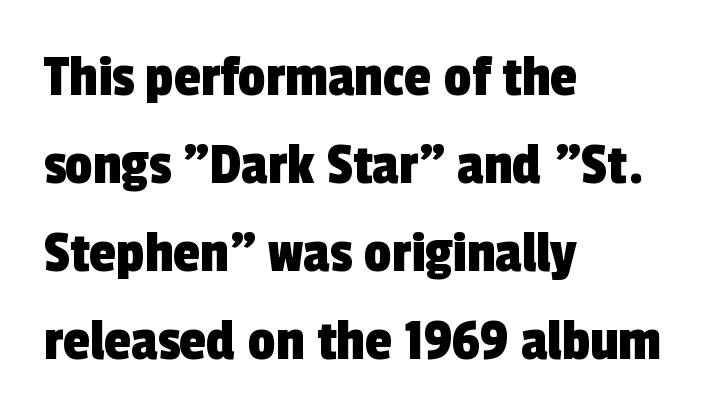
The image shows 61 px condensed sans-serif type; set left-aligned, normal line spacing (1.44x), normal letter spacing, not underlined; a medium x-height.
